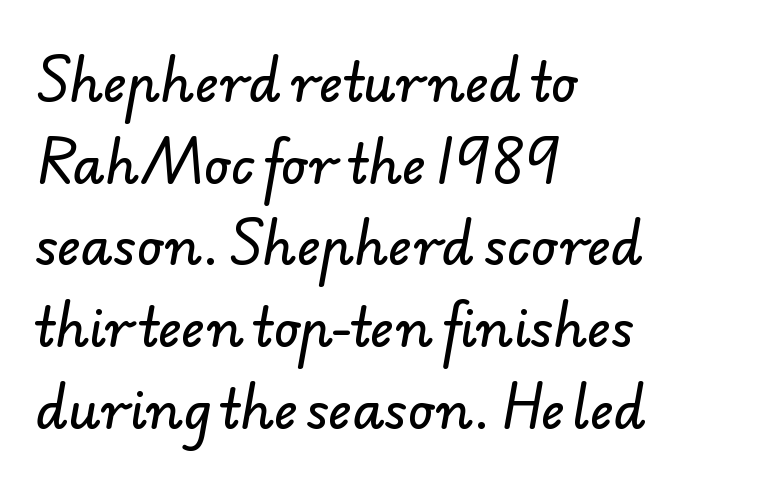
The image shows 52 px sans-serif type; set left-aligned, normal line spacing (1.57x), normal letter spacing, not underlined; low stroke contrast and a small x-height.
